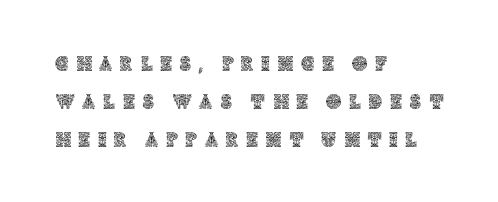
The baseline area is clear. The rag falls on the right side of this text block. Inter-character spacing is expanded well beyond the font's built-in metrics. Tall strokes in this sample are plumb rather than angled.
